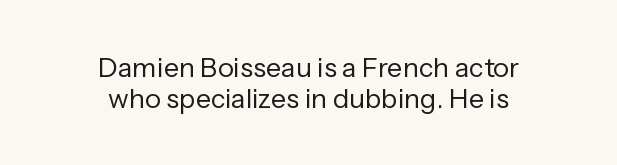
Q: Is the text bold? A: No.
Q: Is the text italic (slanted)? A: No, it is upright.
Q: Is the text underlined? A: No.
Q: How is the paragraph aligned? A: Centered.
Q: Is the spacing between letters normal or unusually wide? A: Normal.
Q: Is the spacing between lines tight, normal or loose? A: Tight.
